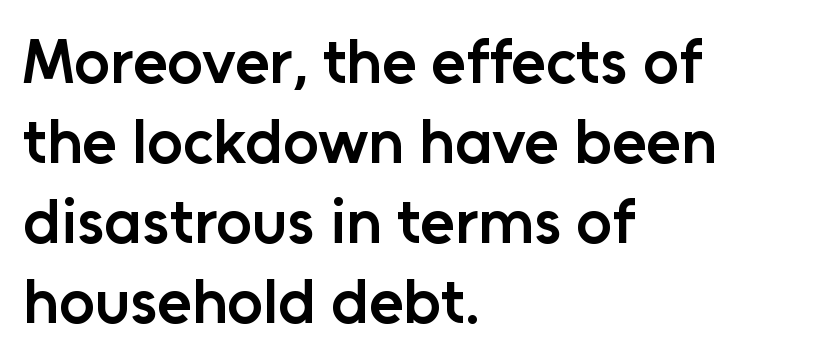
Regarding leading, the lines here are spaced in the standard way. Just letters on the line, the space beneath them empty. Varying glyph widths throughout — classic text-font behaviour. Standard letterfit; no display-style spreading of the glyphs. Students, this is semibold: more ink than regular, less than bold. Layout note: lines flush left.
